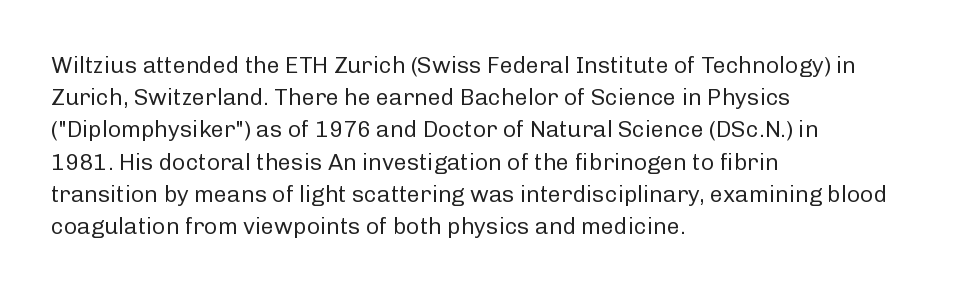
Q: Is the text bold? A: No.
Q: Is the text italic (slanted)? A: No, it is upright.
Q: Is the text underlined? A: No.
Q: How is the paragraph aligned? A: Left-aligned.
Q: Is the spacing between letters normal or unusually wide? A: Normal.
Q: Is the spacing between lines tight, normal or loose? A: Normal.
